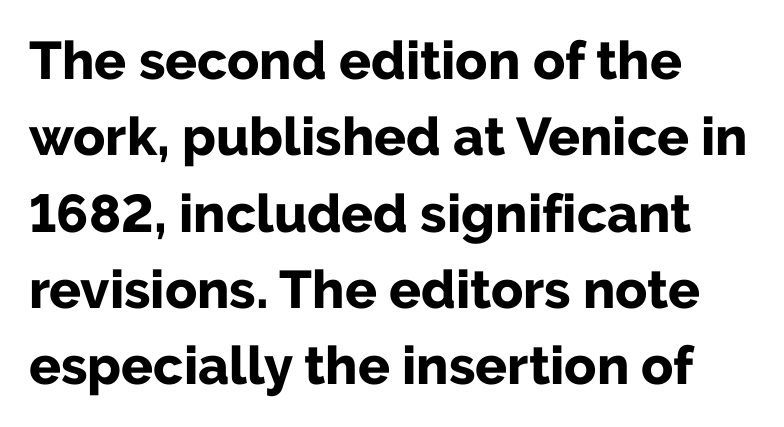
The image shows 53 px bold sans-serif type, upright; set left-aligned, normal line spacing (1.44x), normal letter spacing, not underlined; low stroke contrast and a medium x-height.
